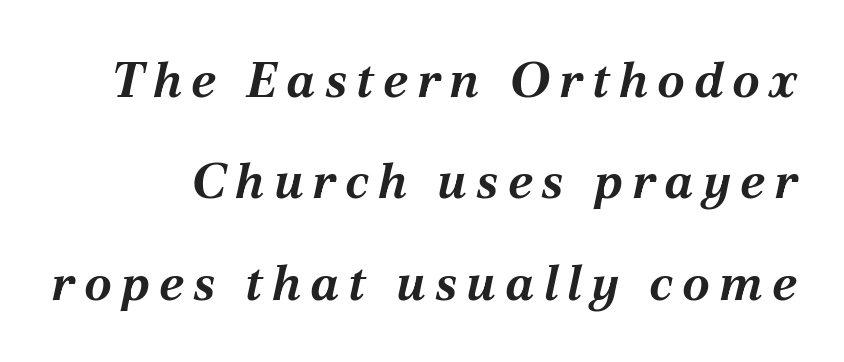
The face used here is proportionally spaced, like ordinary book or web type. The space between consecutive lines is lavish. The font is running at its bold setting. A typesetter would mark this as italic. Descender tails drop into unmarked territory.
